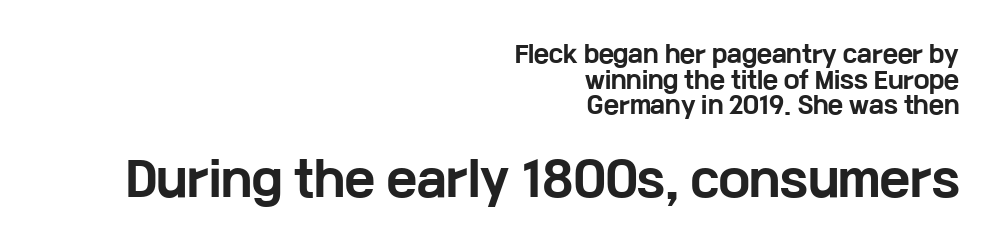
Q: Is the text bold? A: Yes.
Q: Is the text italic (slanted)? A: No, it is upright.
Q: Is the typeface a serif or a sans-serif typeface? A: Sans-serif.
Q: Is the text underlined? A: No.
Q: How is the paragraph aligned? A: Right-aligned.
Q: Is the spacing between letters normal or unusually wide? A: Normal.
Q: Is the spacing between lines tight, normal or loose? A: Tight.
Q: Which block of text is set in a larger size, the first (top) or the second (bottom)? A: The second (bottom) one.
Q: Width (condensed, normal, or wide)? A: Wide.
Q: Stroke contrast? A: Low.
Q: x-height? A: Medium.
Q: Monospaced? A: No.
